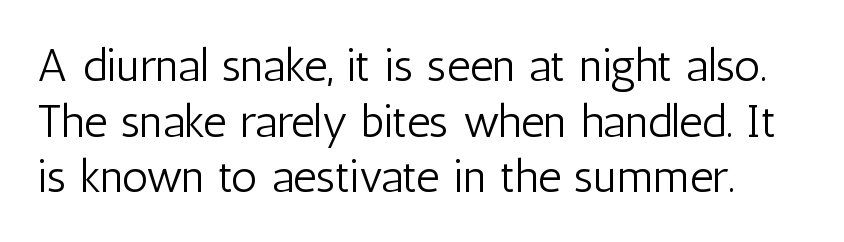
Q: Is the text bold? A: No.
Q: Is the text italic (slanted)? A: No, it is upright.
Q: Is the typeface a serif or a sans-serif typeface? A: Sans-serif.
Q: Is the text underlined? A: No.
Q: Is the spacing between letters normal or unusually wide? A: Normal.
Q: Width (condensed, normal, or wide)? A: Condensed.
Q: Stroke contrast? A: Low.
Q: x-height? A: Medium.
Q: Monospaced? A: No.
